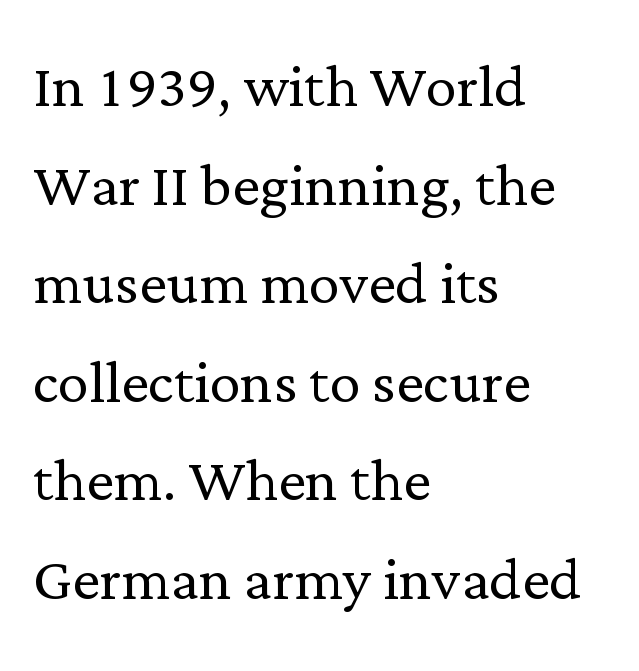
{"serif": "yes", "italic": "no", "bold": "no", "weight": "light", "width": "normal", "stroke_contrast": "low", "x_height": "medium", "monospaced": "no", "underline": "no", "align": "left", "line_spacing": "normal", "line_spacing_ratio": 1.28, "letter_spacing": "normal", "letter_spacing_em": 0.0, "glyph_px": 77}
